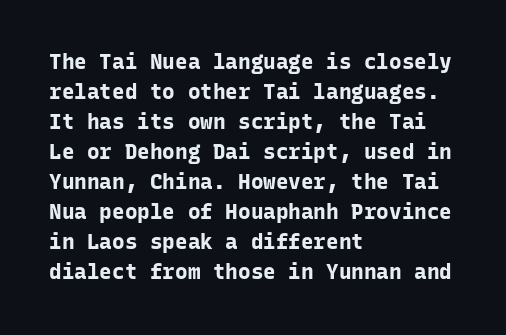
The font's upright variant was chosen for this text. These lines keep a tight, regular rhythm from letter to letter. Notice how thick the strokes are: this is what a full bold looks like. These lines sit exactly where default settings would place them.
